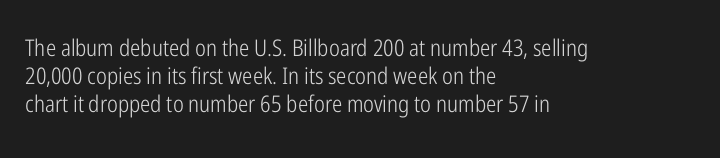
The image shows 23 px text type, upright; set left-aligned, line spacing 1.22x, normal letter spacing, not underlined.
